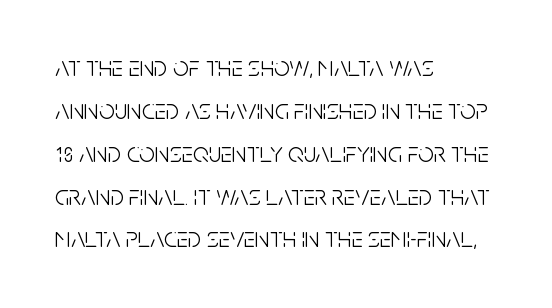
Q: Is the text bold? A: No.
Q: Is the text italic (slanted)? A: No, it is upright.
Q: Is the typeface a serif or a sans-serif typeface? A: Sans-serif.
Q: Is the text underlined? A: No.
Q: How is the paragraph aligned? A: Left-aligned.
Q: Is the spacing between letters normal or unusually wide? A: Normal.
Q: Is the spacing between lines tight, normal or loose? A: Normal.
Q: Width (condensed, normal, or wide)? A: Condensed.
Q: Stroke contrast? A: Low.
Q: x-height? A: Large.
Q: Monospaced? A: No.
